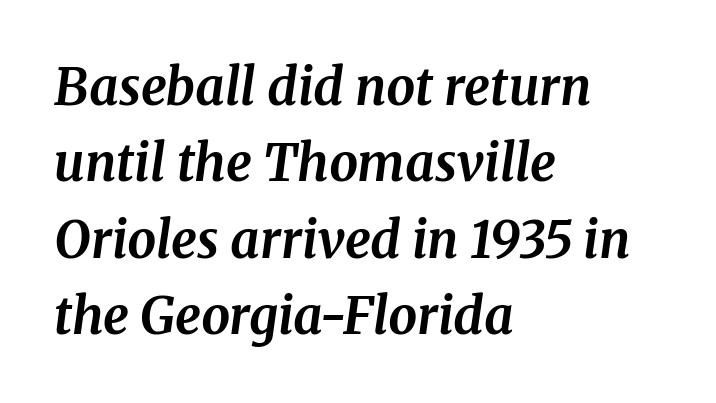
The image shows 51 px bold serif type, italic (leaning right); set left-aligned, normal line spacing (1.5x), normal letter spacing, not underlined; medium stroke contrast and a medium x-height.
